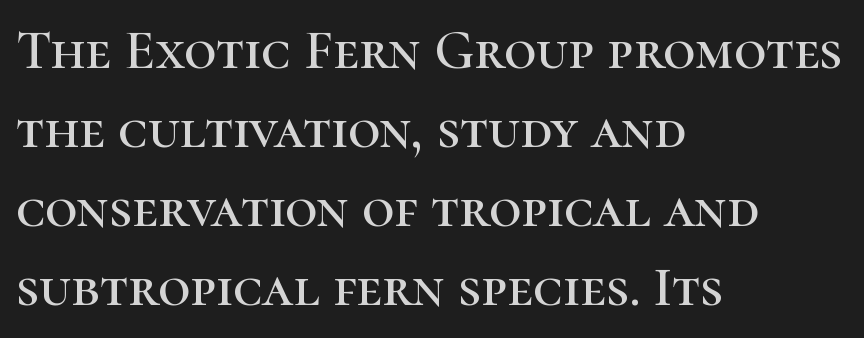
Q: Is the text italic (slanted)? A: No, it is upright.
Q: Is the typeface a serif or a sans-serif typeface? A: Serif.
Q: Is the text underlined? A: No.
Q: How is the paragraph aligned? A: Left-aligned.
Q: Is the spacing between letters normal or unusually wide? A: Normal.
Q: Is the spacing between lines tight, normal or loose? A: Normal.
Q: Width (condensed, normal, or wide)? A: Normal.
Q: Stroke contrast? A: High.
Q: x-height? A: Medium.
Q: Monospaced? A: No.
